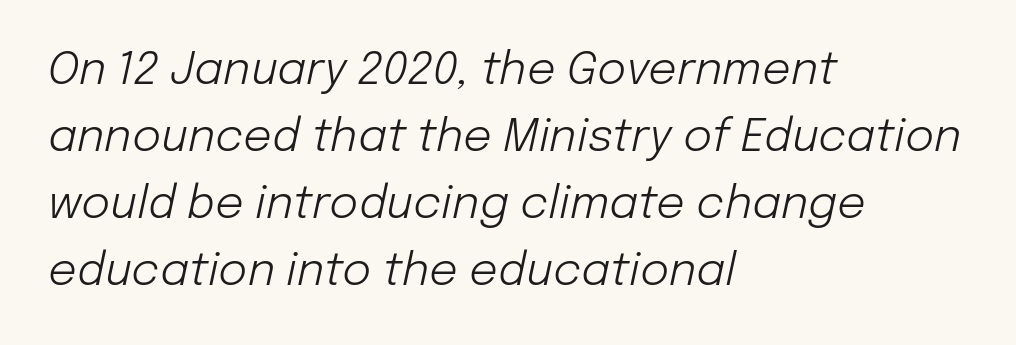
Q: Is the text bold? A: No.
Q: Is the text italic (slanted)? A: Yes, it leans right by about 12 degrees.
Q: Is the text underlined? A: No.
Q: How is the paragraph aligned? A: Left-aligned.
Q: Is the spacing between letters normal or unusually wide? A: Normal.
Q: Is the spacing between lines tight, normal or loose? A: Normal.
Q: Width (condensed, normal, or wide)? A: Normal.
Q: Stroke contrast? A: Low.
Q: x-height? A: Medium.
Q: Monospaced? A: No.
